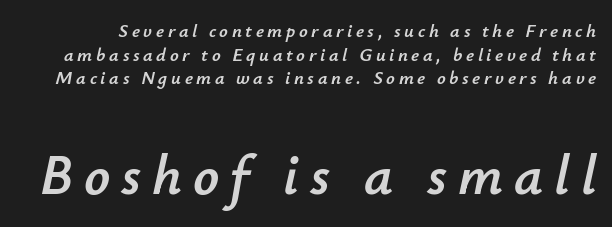
Q: Is the text italic (slanted)? A: Yes, it leans right by about 12 degrees.
Q: Is the text underlined? A: No.
Q: Is the spacing between lines tight, normal or loose? A: Normal.
Q: Which block of text is set in a larger size, the first (top) or the second (bottom)? A: The second (bottom) one.
Q: Width (condensed, normal, or wide)? A: Normal.
Q: Stroke contrast? A: Low.
Q: x-height? A: Small.
Q: Monospaced? A: No.
